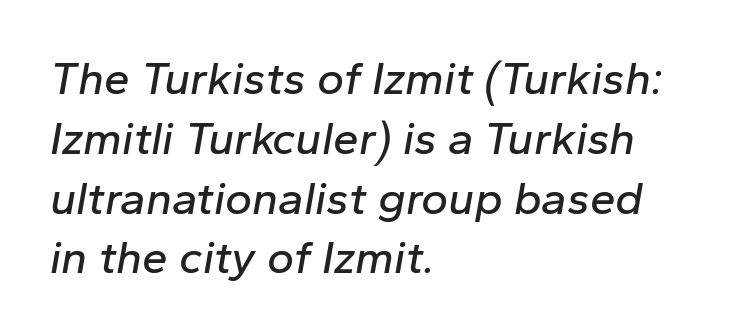
{"italic": "yes", "lean": "right", "slant_degrees": 10, "width": "normal", "stroke_contrast": "low", "x_height": "medium", "monospaced": "no", "underline": "no", "align": "left", "line_spacing": "normal", "line_spacing_ratio": 1.3, "letter_spacing": "normal", "letter_spacing_em": 0.0, "glyph_px": 46}
